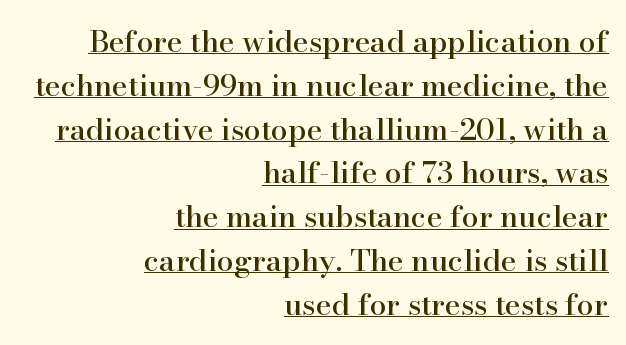
The image shows 30 px serif type, upright; set right-aligned, normal line spacing (1.46x), normal letter spacing, underlined; high stroke contrast and a small x-height.
